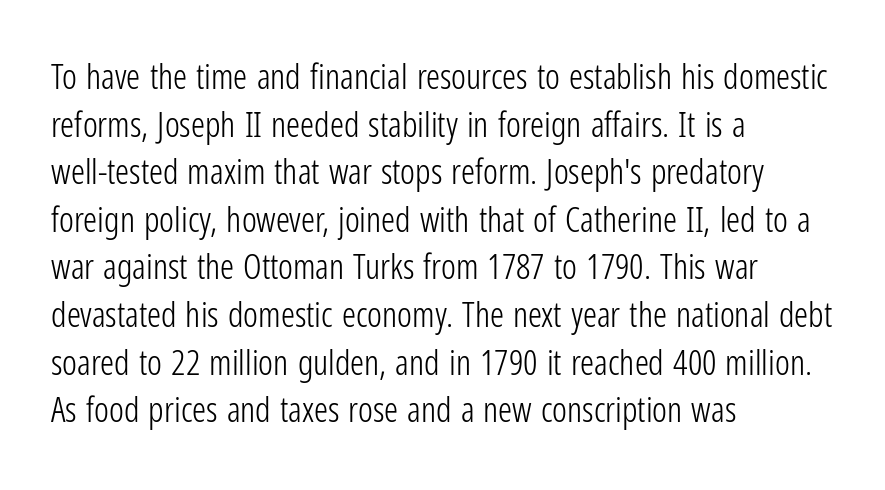
The image shows 35 px light, condensed sans-serif type, upright; set left-aligned, normal line spacing (1.36x), normal letter spacing, not underlined; low stroke contrast and a medium x-height.
